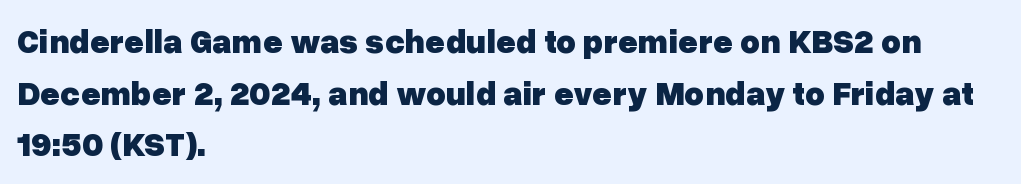
{"serif": "no", "italic": "no", "bold": "yes", "weight": "heavy", "width": "normal", "stroke_contrast": "low", "x_height": "medium", "monospaced": "no", "underline": "no", "align": "left", "line_spacing": "normal", "line_spacing_ratio": 1.52, "letter_spacing": "normal", "letter_spacing_em": 0.0, "glyph_px": 34}
